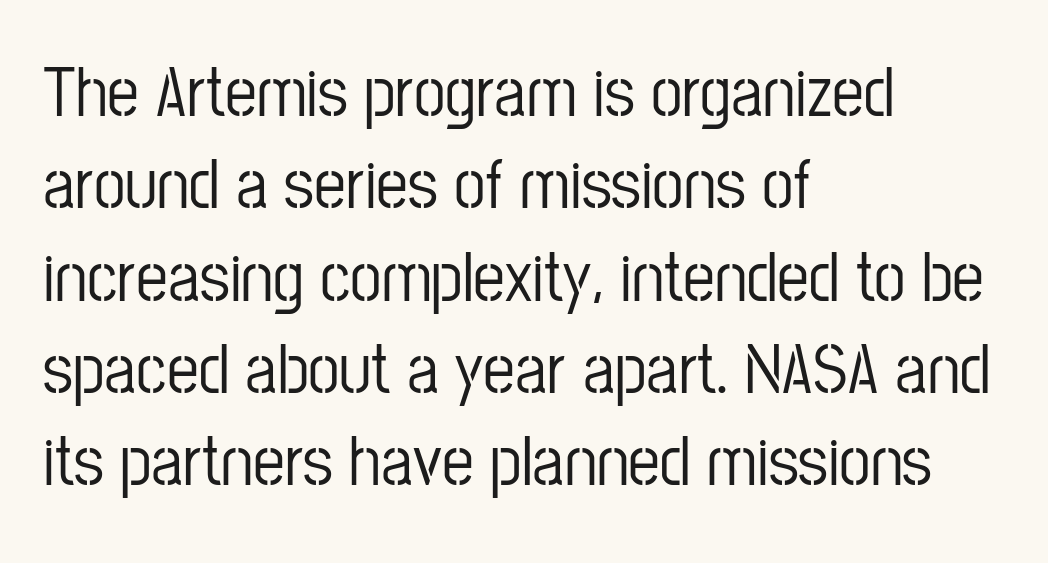
Q: Is the text italic (slanted)? A: No, it is upright.
Q: Is the typeface a serif or a sans-serif typeface? A: Sans-serif.
Q: Is the text underlined? A: No.
Q: How is the paragraph aligned? A: Left-aligned.
Q: Is the spacing between letters normal or unusually wide? A: Normal.
Q: Is the spacing between lines tight, normal or loose? A: Normal.
Q: Width (condensed, normal, or wide)? A: Condensed.
Q: Stroke contrast? A: Low.
Q: x-height? A: Medium.
Q: Monospaced? A: No.
